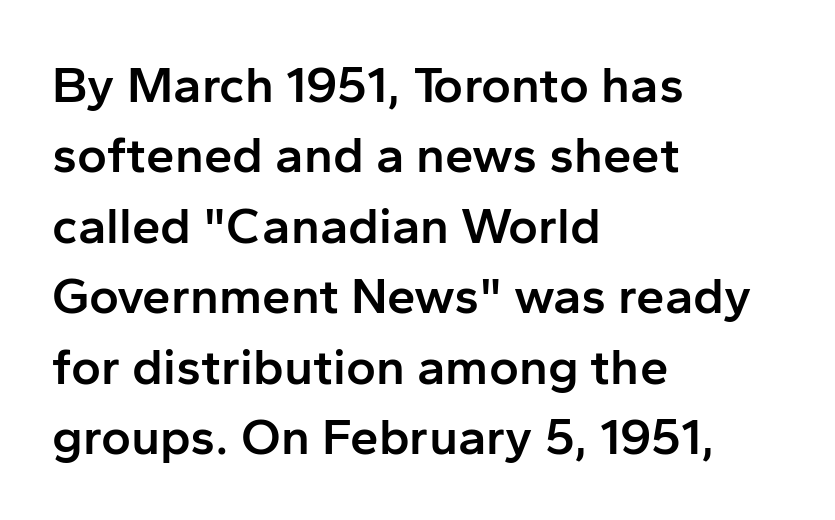
Q: Is the text bold? A: Semi-bold.
Q: Is the text italic (slanted)? A: No, it is upright.
Q: Is the typeface a serif or a sans-serif typeface? A: Sans-serif.
Q: Is the text underlined? A: No.
Q: How is the paragraph aligned? A: Left-aligned.
Q: Is the spacing between letters normal or unusually wide? A: Normal.
Q: Is the spacing between lines tight, normal or loose? A: Normal.
Q: Width (condensed, normal, or wide)? A: Normal.
Q: Stroke contrast? A: Low.
Q: x-height? A: Medium.
Q: Monospaced? A: No.
